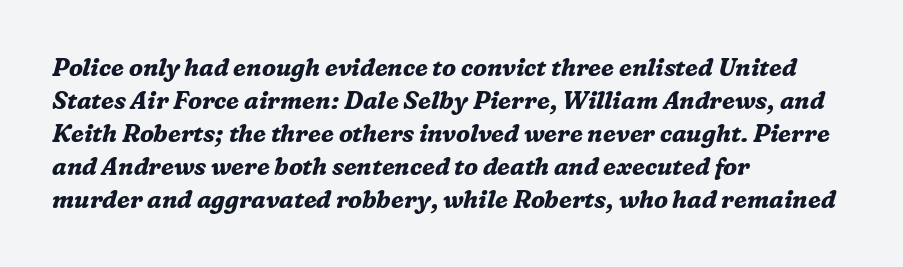
{"italic": "yes", "lean": "right", "slant_degrees": 16, "bold": "yes", "underline": "no", "align": "left", "line_spacing": "normal", "line_spacing_ratio": 1.37, "letter_spacing": "normal", "letter_spacing_em": 0.0, "glyph_px": 24}
